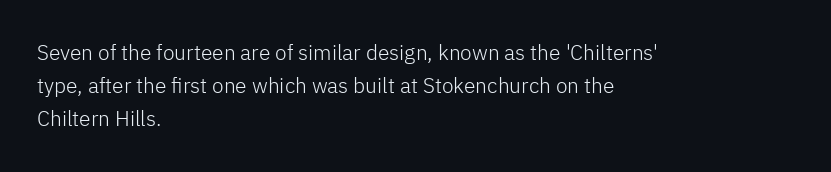
No italicization has been applied; the sample stays upright. This rendering features lettering with no underline. Summary of weight: not heavy and not bold. The typesetter chose a ragged-right arrangement here. The vertical gap from one line to the next is medium.
